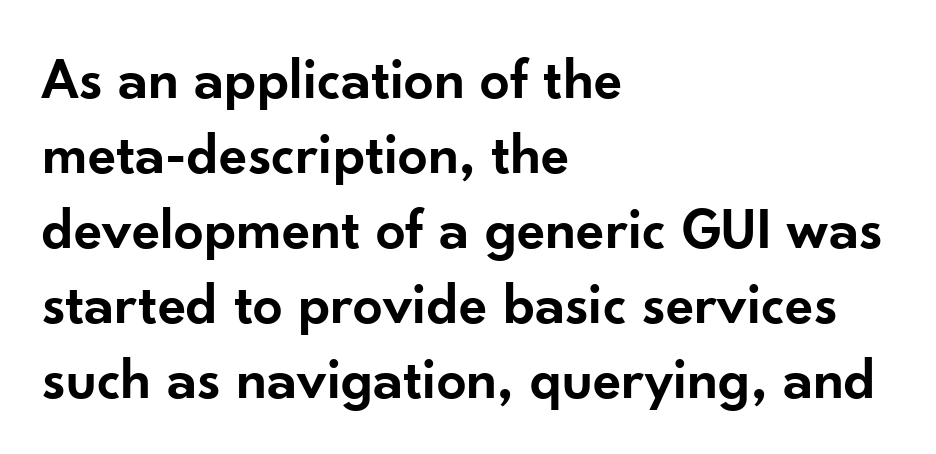
Q: Is the text bold? A: Semi-bold.
Q: Is the text italic (slanted)? A: No, it is upright.
Q: Is the typeface a serif or a sans-serif typeface? A: Sans-serif.
Q: Is the text underlined? A: No.
Q: How is the paragraph aligned? A: Left-aligned.
Q: Is the spacing between letters normal or unusually wide? A: Normal.
Q: Is the spacing between lines tight, normal or loose? A: Normal.
Q: Width (condensed, normal, or wide)? A: Normal.
Q: Stroke contrast? A: Low.
Q: x-height? A: Small.
Q: Monospaced? A: No.
